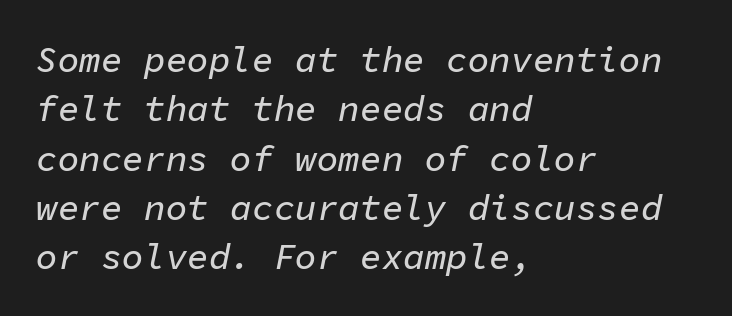
The image shows 36 px text type, italic (leaning right), monospaced; set left-aligned, normal line spacing (1.37x), normal letter spacing, not underlined; low stroke contrast and a medium x-height.
